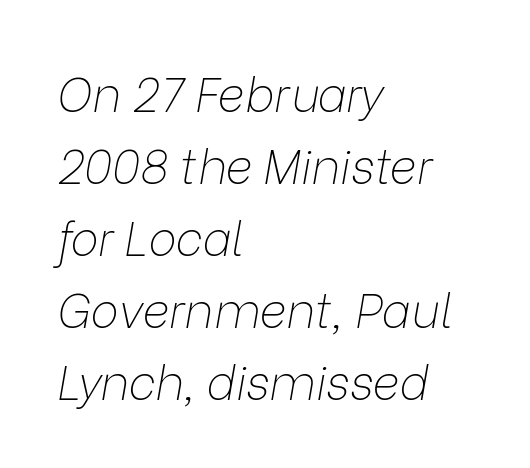
The image shows 47 px thin type, italic (leaning right); set left-aligned, normal line spacing (1.53x), normal letter spacing, not underlined; low stroke contrast and a medium x-height.
